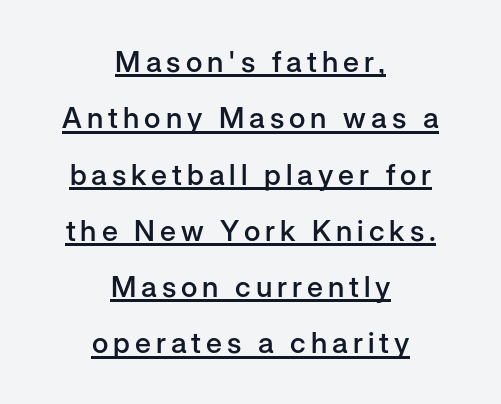
Q: Is the text bold? A: Semi-bold.
Q: Is the text italic (slanted)? A: No, it is upright.
Q: Is the typeface a serif or a sans-serif typeface? A: Sans-serif.
Q: Is the text underlined? A: Yes.
Q: How is the paragraph aligned? A: Centered.
Q: Is the spacing between lines tight, normal or loose? A: Loose.
Q: Width (condensed, normal, or wide)? A: Normal.
Q: Stroke contrast? A: Low.
Q: x-height? A: Medium.
Q: Monospaced? A: No.
